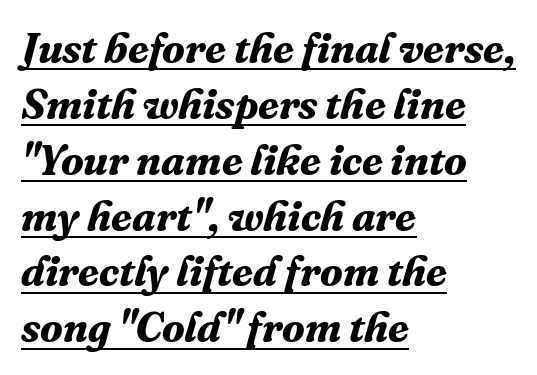
You could not count columns in this text — the font is proportionally spaced. Type style note: has serifs. The lines are quadded left. Caption: lettering with a line underneath. The vertical gap from one line to the next is medium.
